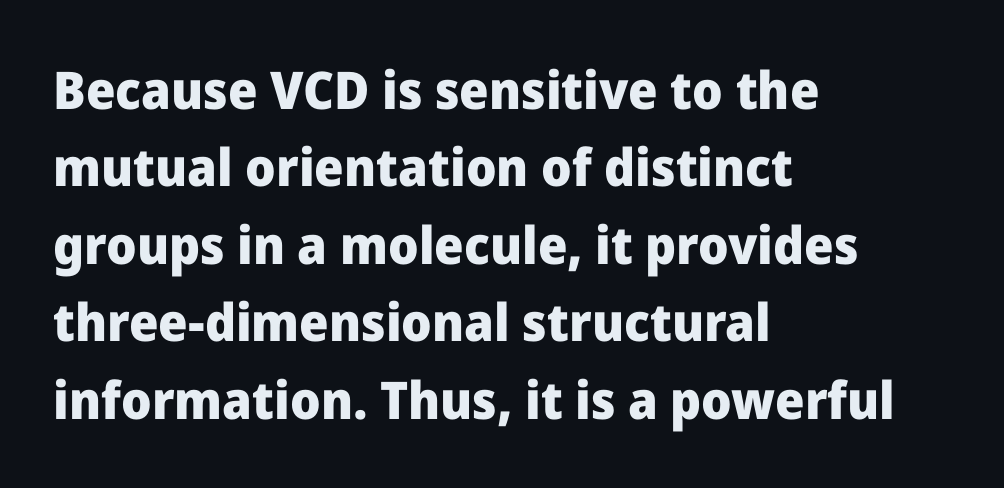
Q: Is the text bold? A: Yes.
Q: Is the text italic (slanted)? A: No, it is upright.
Q: Is the typeface a serif or a sans-serif typeface? A: Sans-serif.
Q: Is the text underlined? A: No.
Q: How is the paragraph aligned? A: Left-aligned.
Q: Is the spacing between letters normal or unusually wide? A: Normal.
Q: Is the spacing between lines tight, normal or loose? A: Normal.
Q: Width (condensed, normal, or wide)? A: Normal.
Q: Stroke contrast? A: Low.
Q: x-height? A: Medium.
Q: Monospaced? A: No.
